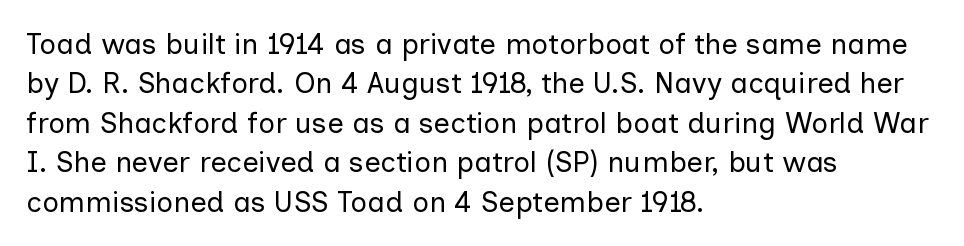
You could not count columns in this text — the font is proportionally spaced. In terms of letterspacing, this is plain default setting. The rag falls on the right side of this text block. This rendering features lettering with no underline. How would I describe the line gaps? Plain and ordinary. Unlike italic type, these characters show no tilt at all.
